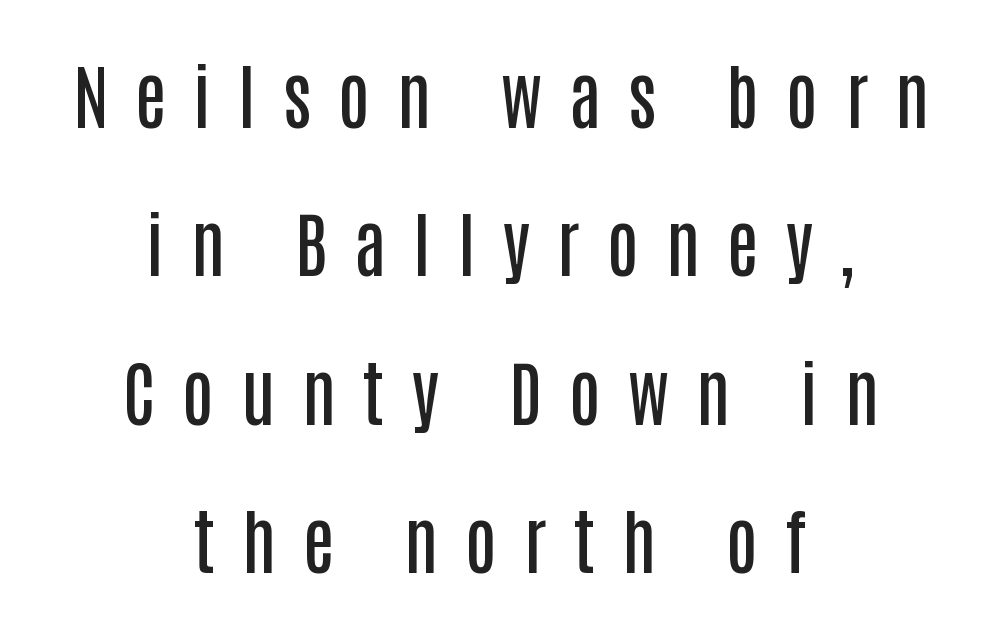
{"serif": "no", "italic": "no", "bold": "semi", "weight": "semibold", "width": "condensed", "stroke_contrast": "low", "x_height": "large", "monospaced": "no", "underline": "no", "align": "center", "line_spacing": "loose", "line_spacing_ratio": 2.09, "letter_spacing": "wide", "letter_spacing_em": 0.38, "glyph_px": 71}
